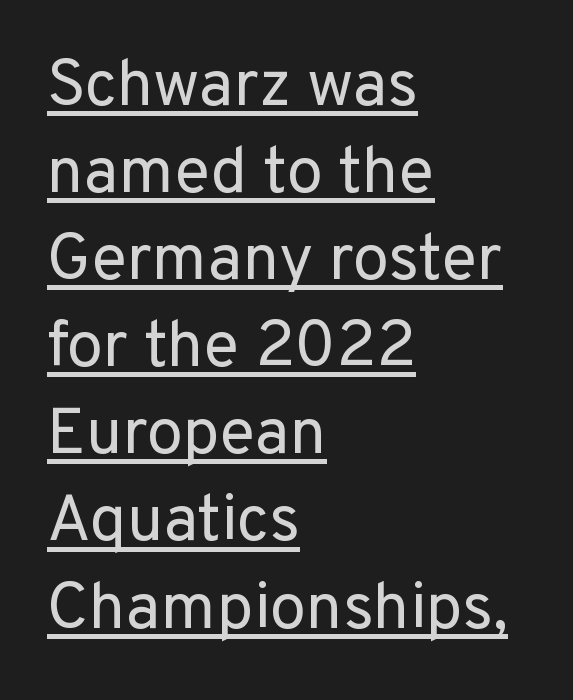
The image shows 65 px regular-weight sans-serif type, upright; set left-aligned, normal line spacing (1.34x), normal letter spacing, underlined; low stroke contrast and a medium x-height.
